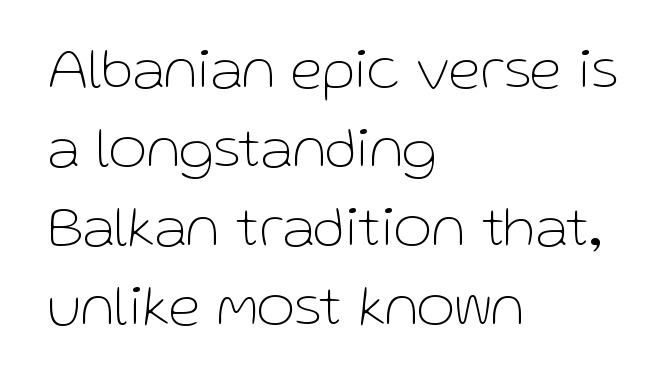
Q: Is the text bold? A: No.
Q: Is the text italic (slanted)? A: No, it is upright.
Q: Is the typeface a serif or a sans-serif typeface? A: Sans-serif.
Q: Is the text underlined? A: No.
Q: How is the paragraph aligned? A: Left-aligned.
Q: Is the spacing between letters normal or unusually wide? A: Normal.
Q: Is the spacing between lines tight, normal or loose? A: Normal.
Q: Width (condensed, normal, or wide)? A: Normal.
Q: Stroke contrast? A: Low.
Q: x-height? A: Medium.
Q: Monospaced? A: No.
